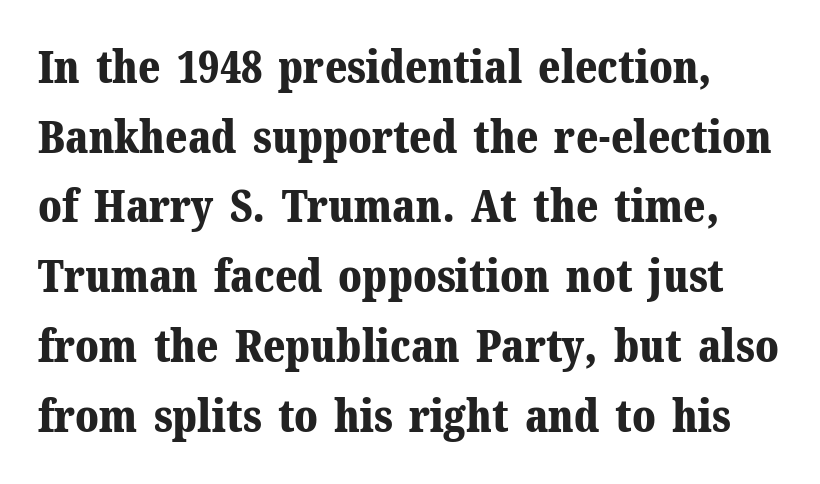
Ascenders rise straight up at ninety degrees. Does the leading feel generous? No, just average. Letterform terminals end in serifs throughout the passage. The gaps between neighbouring characters are ordinary and unremarkable. Typesetter's note: full bold, strokes at maximum text heaviness. Each letter keeps its own natural width here, so spacing adapts to shape.
